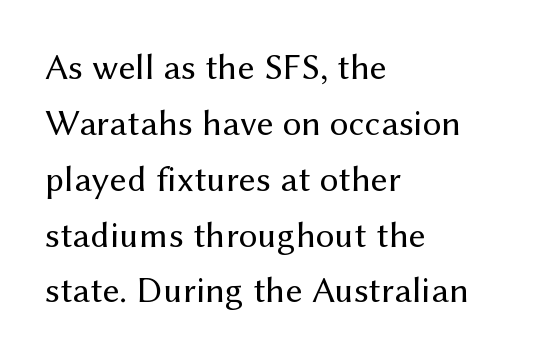
These lines are rendered in a variable-pitch font. Ordinary non-slanted type is in use. Underlining? Definitely not there. Stroke mass is kept to a normal reading level or below.
